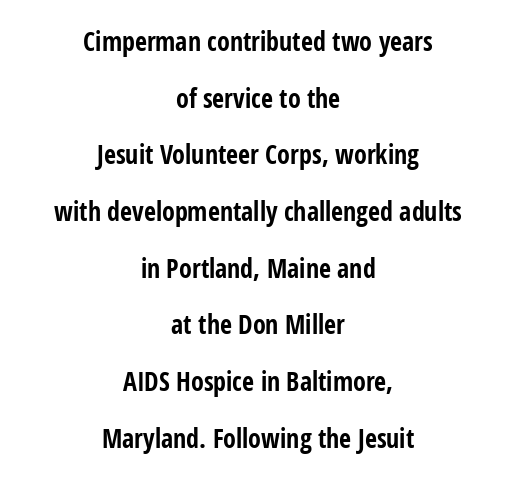
The characters look thick and weighty, a clear bold. Words appear dense and cohesive because spacing is normal. Any mark beneath the type? The region is blank. This sample is center-justified, so both line endings float freely. In terms of posture, this sample is upright. Leading is clearly above the norm, producing a sparse column.
